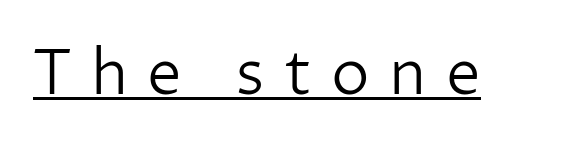
{"serif": "no", "italic": "no", "bold": "no", "weight": "light", "width": "normal", "stroke_contrast": "low", "x_height": "medium", "monospaced": "no", "underline": "yes", "letter_spacing": "wide", "letter_spacing_em": 0.31, "glyph_px": 62}
